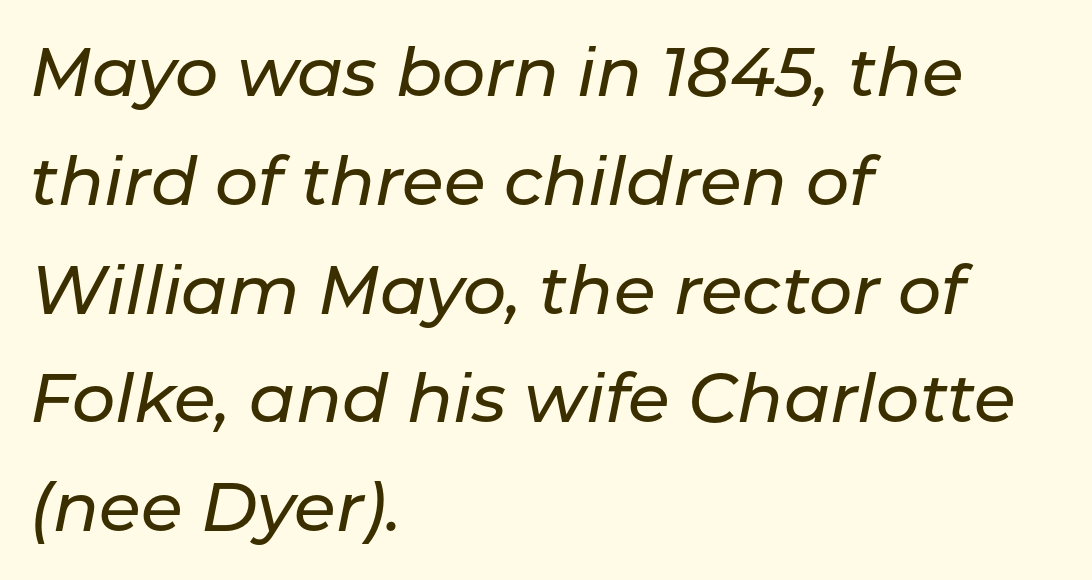
Q: Is the text italic (slanted)? A: Yes, it leans right by about 11 degrees.
Q: Is the text underlined? A: No.
Q: How is the paragraph aligned? A: Left-aligned.
Q: Is the spacing between letters normal or unusually wide? A: Normal.
Q: Is the spacing between lines tight, normal or loose? A: Normal.
Q: Width (condensed, normal, or wide)? A: Normal.
Q: Stroke contrast? A: Low.
Q: x-height? A: Medium.
Q: Monospaced? A: No.
